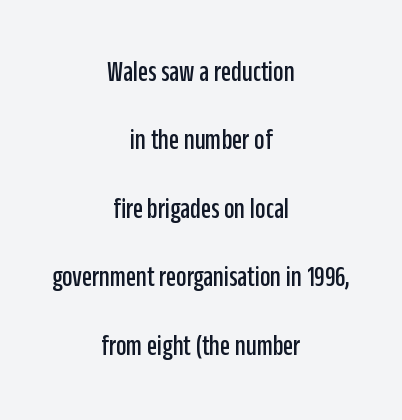
The image shows 29 px condensed sans-serif type, upright; set centered, loose line spacing (2.36x), normal letter spacing, not underlined; low stroke contrast and a large x-height.
